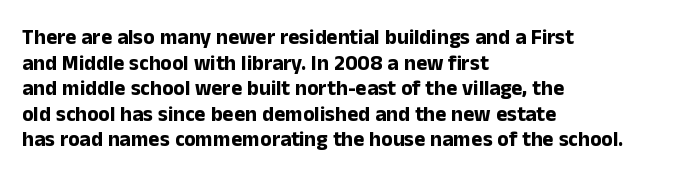
{"italic": "no", "bold": "yes", "underline": "no", "align": "left", "line_spacing_ratio": 1.22, "letter_spacing": "normal", "letter_spacing_em": 0.0, "glyph_px": 21}
